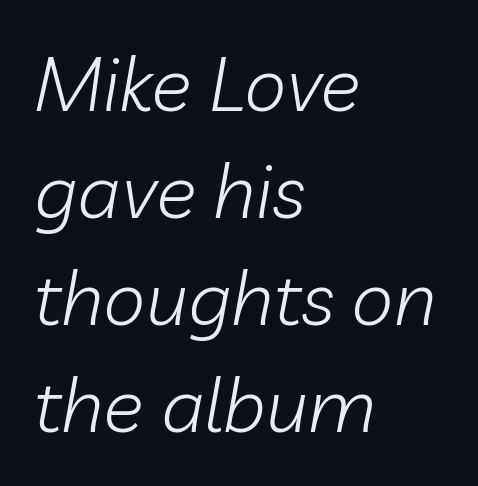
{"italic": "yes", "lean": "right", "slant_degrees": 10, "bold": "no", "weight": "light", "width": "normal", "stroke_contrast": "low", "x_height": "medium", "monospaced": "no", "underline": "no", "align": "left", "line_spacing": "normal", "line_spacing_ratio": 1.41, "letter_spacing": "normal", "letter_spacing_em": 0.0, "glyph_px": 76}
